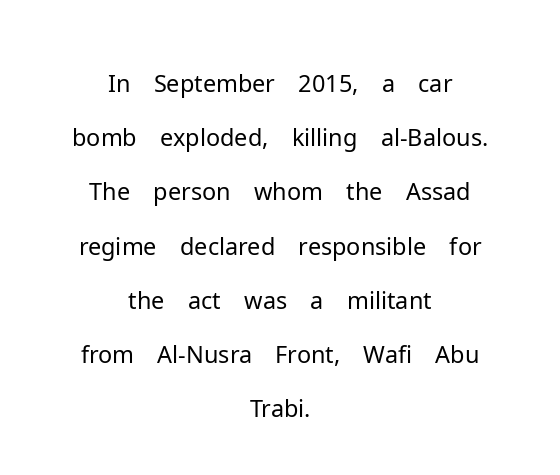
{"serif": "no", "italic": "no", "bold": "no", "weight": "light", "width": "normal", "stroke_contrast": "low", "x_height": "medium", "monospaced": "no", "underline": "no", "align": "center", "line_spacing": "tight", "line_spacing_ratio": 1.13, "letter_spacing": "normal", "letter_spacing_em": 0.0, "glyph_px": 48}
